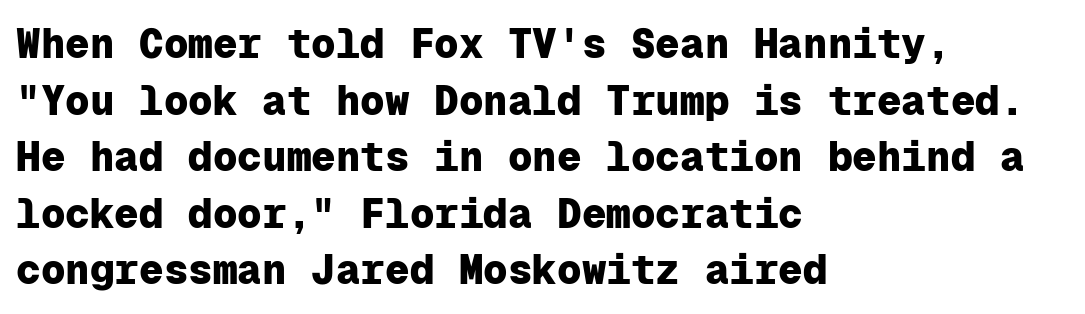
{"serif": "no", "italic": "no", "bold": "yes", "weight": "heavy", "width": "normal", "stroke_contrast": "low", "x_height": "medium", "monospaced": "yes", "underline": "no", "align": "left", "line_spacing": "normal", "line_spacing_ratio": 1.38, "letter_spacing": "normal", "letter_spacing_em": 0.0, "glyph_px": 41}
